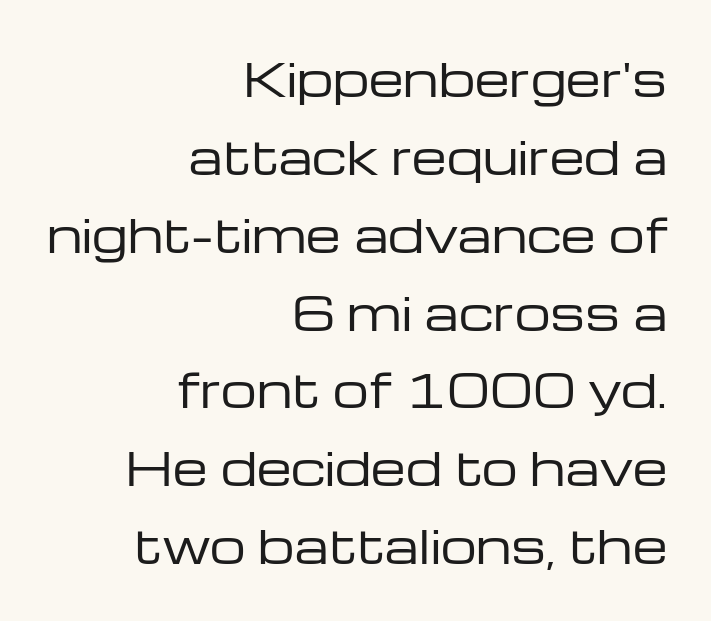
{"serif": "no", "italic": "no", "bold": "no", "weight": "regular", "width": "wide", "stroke_contrast": "low", "x_height": "medium", "monospaced": "no", "underline": "no", "align": "right", "line_spacing_ratio": 1.73, "letter_spacing": "normal", "letter_spacing_em": 0.0, "glyph_px": 45}
